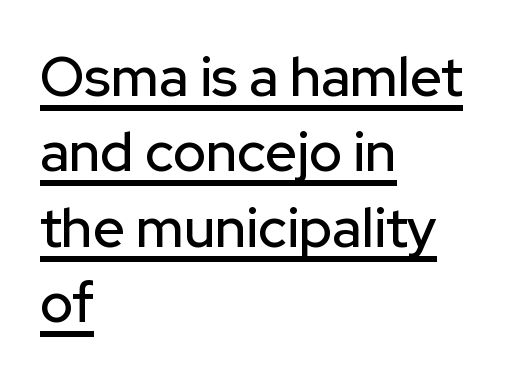
Descenders here cross a horizontal rule under the line. This sample uses a sans-serif face. Line spacing here is normal. Is the block centered? No — it sits flush against the left margin. The specimen reads as upright at a glance.
